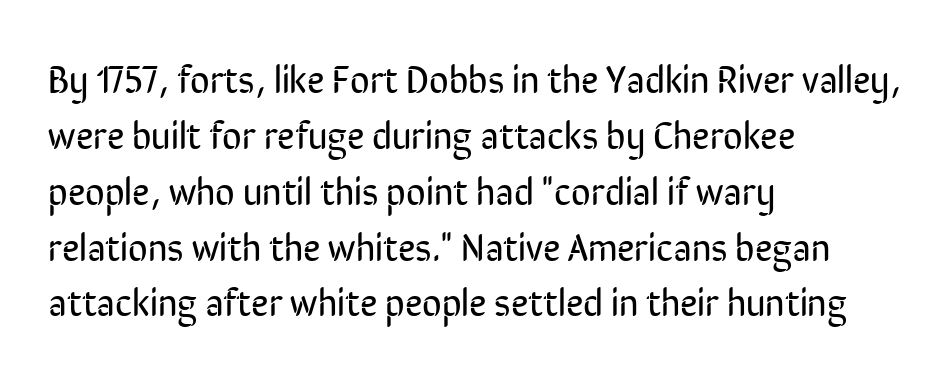
Q: Is the text bold? A: No.
Q: Is the text italic (slanted)? A: No, it is upright.
Q: Is the typeface a serif or a sans-serif typeface? A: Sans-serif.
Q: Is the text underlined? A: No.
Q: How is the paragraph aligned? A: Left-aligned.
Q: Is the spacing between letters normal or unusually wide? A: Normal.
Q: Is the spacing between lines tight, normal or loose? A: Normal.
Q: Width (condensed, normal, or wide)? A: Condensed.
Q: Stroke contrast? A: Low.
Q: x-height? A: Medium.
Q: Monospaced? A: No.
